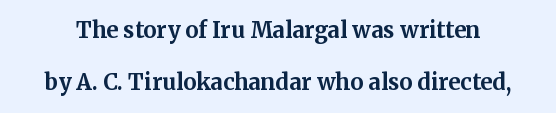
{"italic": "no", "bold": "yes", "underline": "no", "line_spacing": "loose", "line_spacing_ratio": 2.38, "letter_spacing": "normal", "letter_spacing_em": 0.0, "glyph_px": 22}
